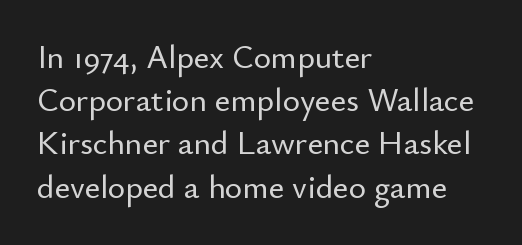
Q: Is the text italic (slanted)? A: No, it is upright.
Q: Is the typeface a serif or a sans-serif typeface? A: Sans-serif.
Q: Is the text underlined? A: No.
Q: How is the paragraph aligned? A: Left-aligned.
Q: Is the spacing between letters normal or unusually wide? A: Normal.
Q: Is the spacing between lines tight, normal or loose? A: Normal.
Q: Width (condensed, normal, or wide)? A: Normal.
Q: Stroke contrast? A: Low.
Q: x-height? A: Small.
Q: Monospaced? A: No.
